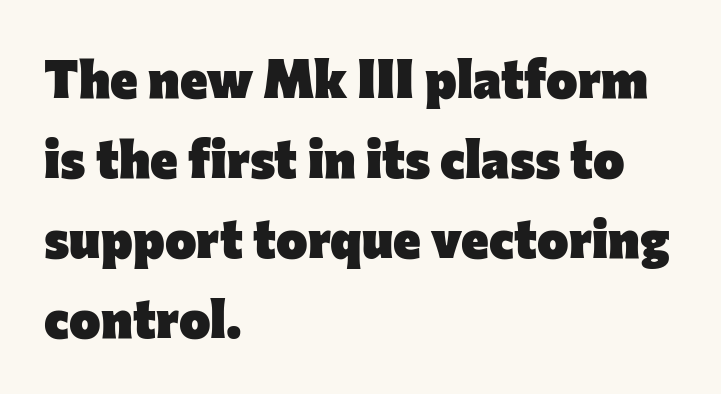
{"serif": "no", "italic": "no", "bold": "yes", "weight": "heavy", "width": "normal", "stroke_contrast": "low", "x_height": "medium", "monospaced": "no", "underline": "no", "align": "left", "line_spacing": "normal", "line_spacing_ratio": 1.51, "letter_spacing": "normal", "letter_spacing_em": 0.0, "glyph_px": 53}
